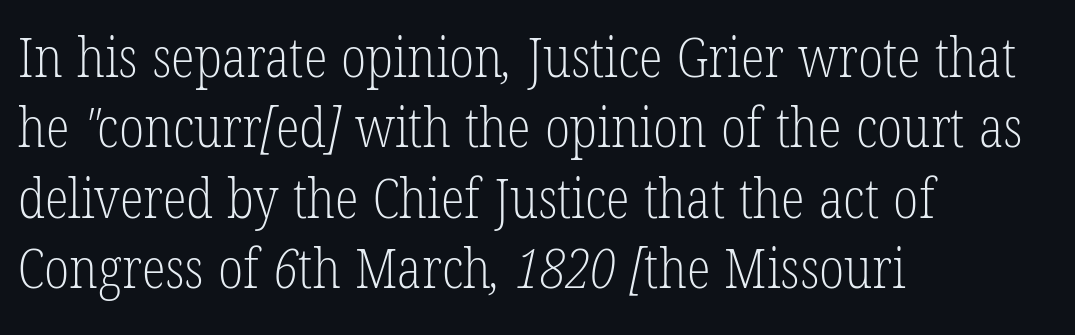
The image shows 55 px light, condensed serif type; set left-aligned, normal line spacing (1.28x), normal letter spacing, not underlined; low stroke contrast and a medium x-height.
